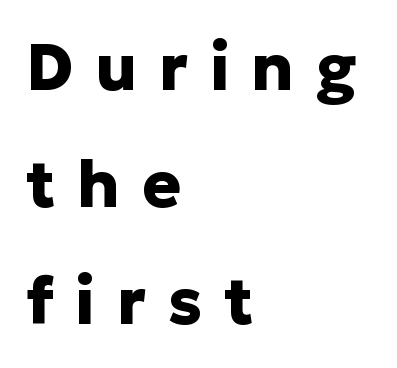
Q: Is the text bold? A: Yes.
Q: Is the text italic (slanted)? A: No, it is upright.
Q: Is the typeface a serif or a sans-serif typeface? A: Sans-serif.
Q: Is the text underlined? A: No.
Q: How is the paragraph aligned? A: Left-aligned.
Q: Is the spacing between letters normal or unusually wide? A: Unusually wide.
Q: Width (condensed, normal, or wide)? A: Normal.
Q: Stroke contrast? A: Low.
Q: x-height? A: Medium.
Q: Monospaced? A: No.
